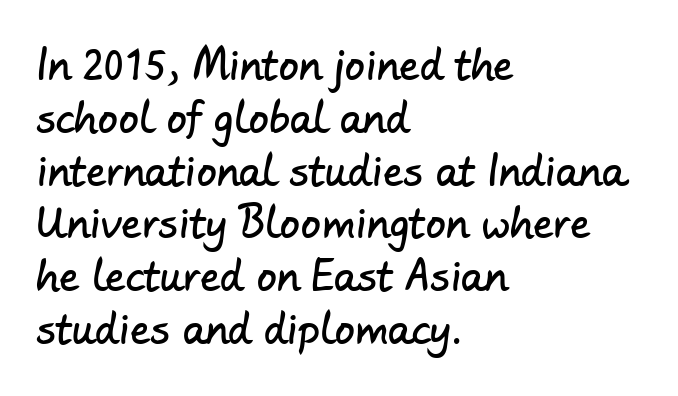
{"serif": "no", "width": "normal", "stroke_contrast": "low", "x_height": "small", "monospaced": "no", "underline": "no", "align": "left", "line_spacing": "normal", "line_spacing_ratio": 1.32, "letter_spacing": "normal", "letter_spacing_em": 0.0, "glyph_px": 40}
